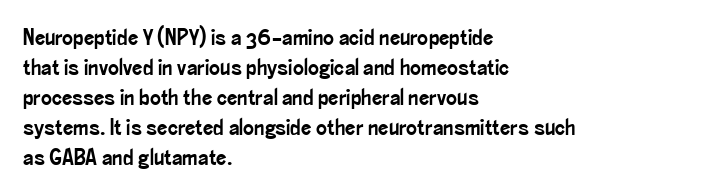
The image shows 23 px text type, upright; set left-aligned, normal line spacing (1.3x), normal letter spacing, not underlined.
